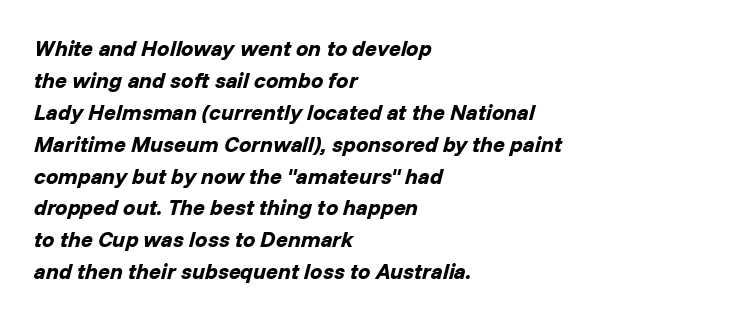
The image shows 22 px bold type, italic (leaning right); set left-aligned, normal line spacing (1.45x), normal letter spacing, not underlined.
